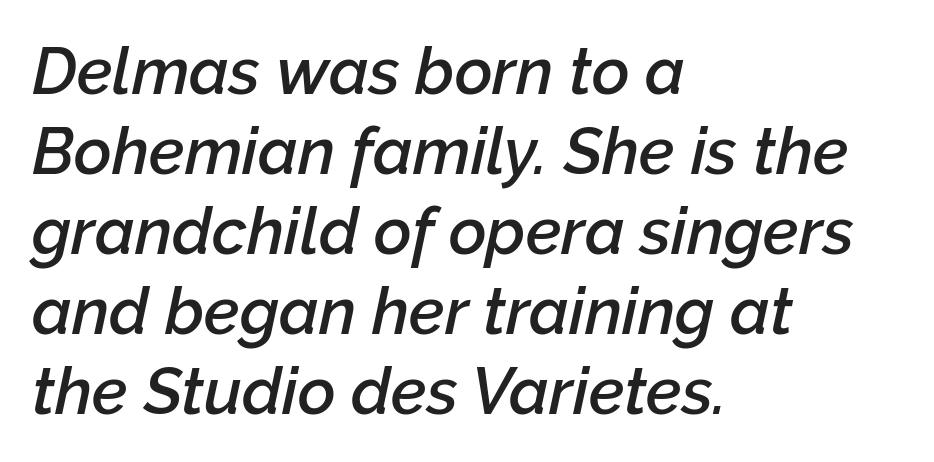
The image shows 65 px semibold type, italic (leaning right); set left-aligned, line spacing 1.23x, normal letter spacing, not underlined; low stroke contrast and a medium x-height.
